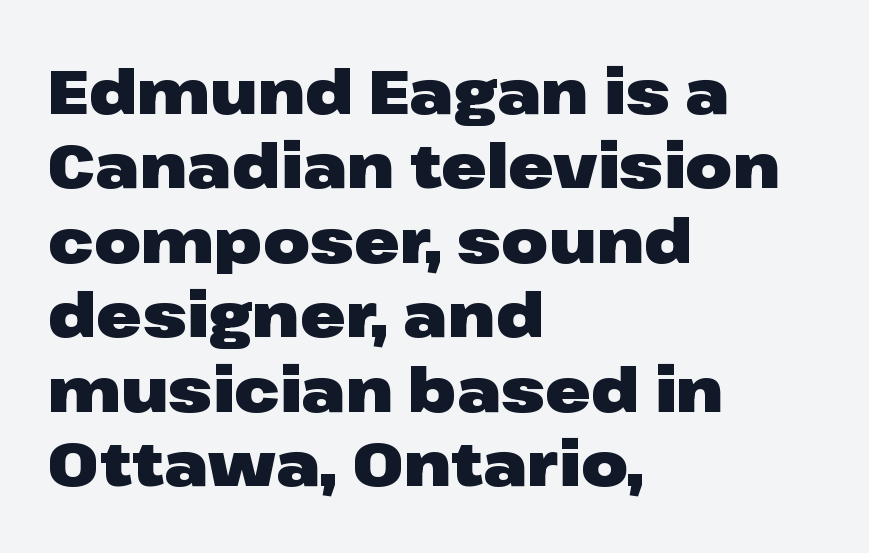
{"serif": "no", "italic": "no", "bold": "yes", "weight": "heavy", "width": "wide", "stroke_contrast": "low", "x_height": "medium", "monospaced": "no", "underline": "no", "align": "left", "line_spacing_ratio": 1.22, "letter_spacing": "normal", "letter_spacing_em": 0.0, "glyph_px": 61}
